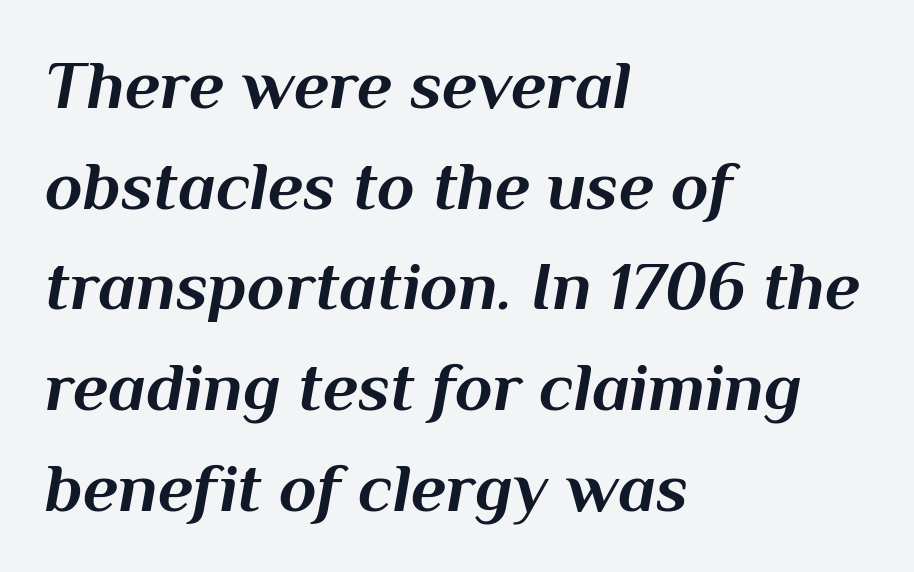
The letters advance in unequal steps, a hallmark of proportional type. The lines are quadded left. Decoration check: the copy has no underline. Summary of weight: heavy, a full bold. The rendering keeps characters at their native spacing.
